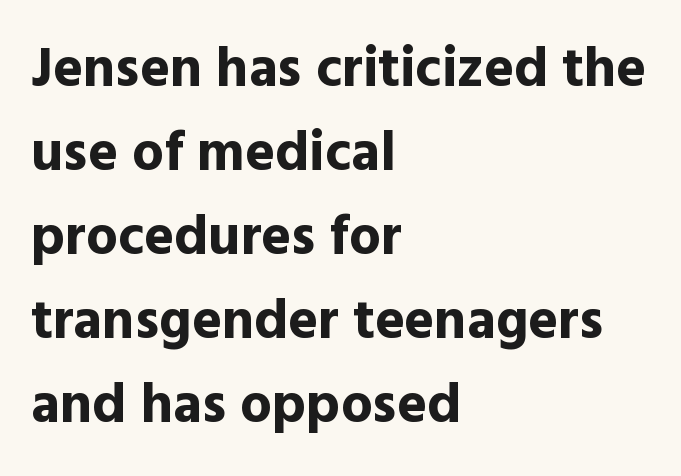
Q: Is the text bold? A: Yes.
Q: Is the text italic (slanted)? A: No, it is upright.
Q: Is the typeface a serif or a sans-serif typeface? A: Sans-serif.
Q: Is the text underlined? A: No.
Q: How is the paragraph aligned? A: Left-aligned.
Q: Is the spacing between letters normal or unusually wide? A: Normal.
Q: Is the spacing between lines tight, normal or loose? A: Normal.
Q: Width (condensed, normal, or wide)? A: Normal.
Q: x-height? A: Medium.
Q: Monospaced? A: No.
